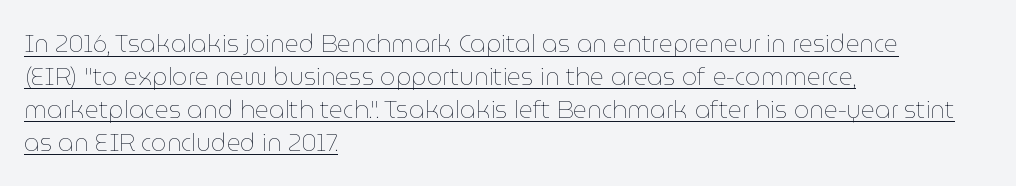
The image shows 24 px text type, upright; set left-aligned, normal line spacing (1.37x), normal letter spacing, underlined.
